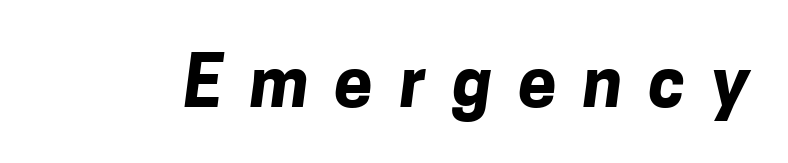
Q: Is the text bold? A: Yes.
Q: Is the typeface a serif or a sans-serif typeface? A: Sans-serif.
Q: Is the text underlined? A: No.
Q: Is the spacing between letters normal or unusually wide? A: Unusually wide.
Q: Width (condensed, normal, or wide)? A: Normal.
Q: Stroke contrast? A: Low.
Q: x-height? A: Medium.
Q: Monospaced? A: No.
